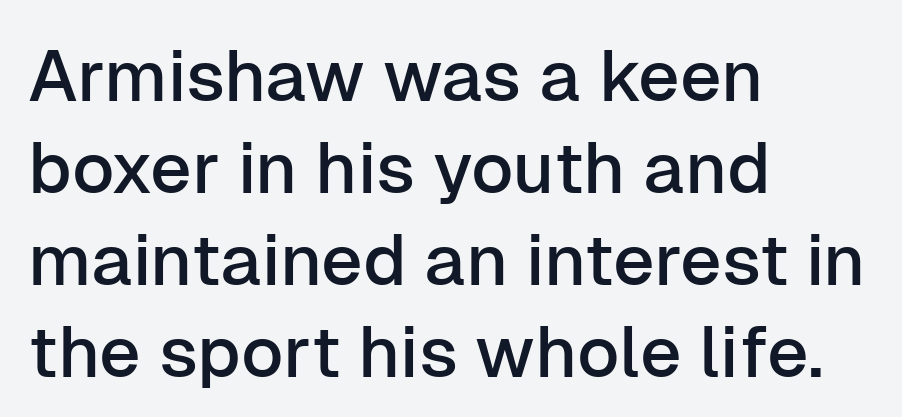
Q: Is the text italic (slanted)? A: No, it is upright.
Q: Is the typeface a serif or a sans-serif typeface? A: Sans-serif.
Q: Is the text underlined? A: No.
Q: How is the paragraph aligned? A: Left-aligned.
Q: Is the spacing between letters normal or unusually wide? A: Normal.
Q: Is the spacing between lines tight, normal or loose? A: Normal.
Q: Width (condensed, normal, or wide)? A: Normal.
Q: Stroke contrast? A: Low.
Q: x-height? A: Medium.
Q: Monospaced? A: No.
